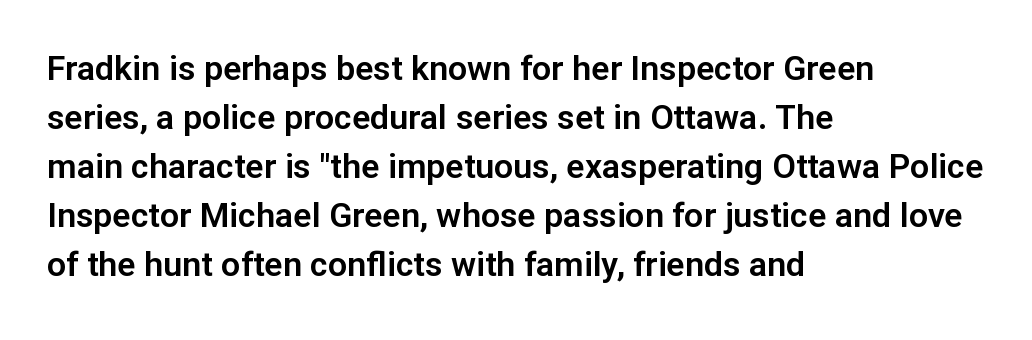
The image shows 34 px sans-serif type, upright; set left-aligned, normal line spacing (1.44x), normal letter spacing, not underlined; low stroke contrast and a medium x-height.
